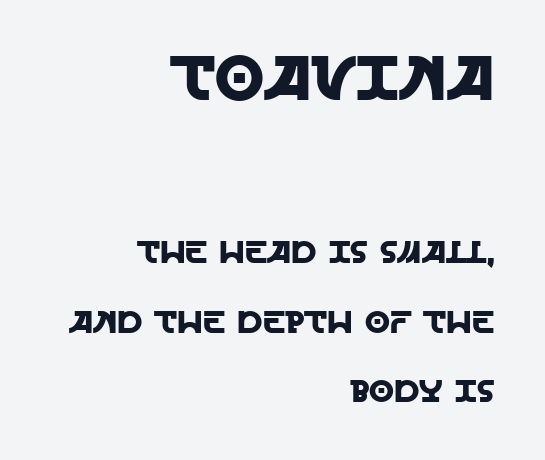
Q: Is the text italic (slanted)? A: No, it is upright.
Q: Is the typeface a serif or a sans-serif typeface? A: Sans-serif.
Q: Is the text underlined? A: No.
Q: How is the paragraph aligned? A: Right-aligned.
Q: Is the spacing between letters normal or unusually wide? A: Normal.
Q: Is the spacing between lines tight, normal or loose? A: Loose.
Q: Which block of text is set in a larger size, the first (top) or the second (bottom)? A: The first (top) one.
Q: Width (condensed, normal, or wide)? A: Normal.
Q: x-height? A: Large.
Q: Monospaced? A: No.
